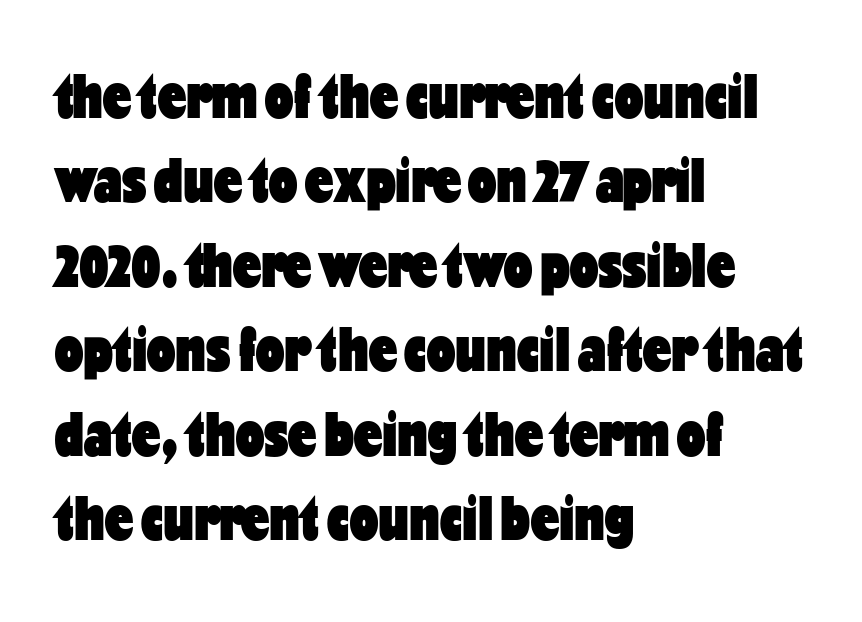
The image shows 63 px heavy, condensed sans-serif type, upright; set left-aligned, normal line spacing (1.34x), normal letter spacing, not underlined; low stroke contrast and a medium x-height.
